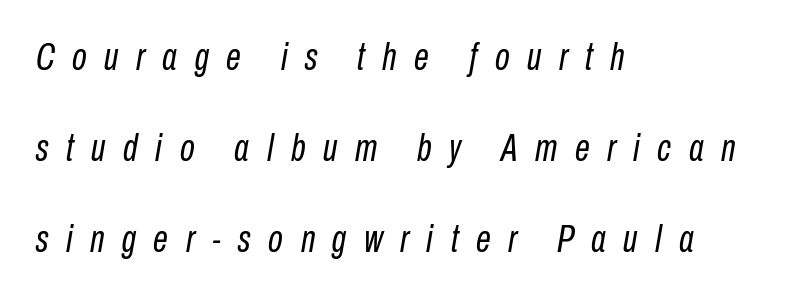
Weight class: somewhere from thin through regular. Line starts are locked; line ends wander. Just letters on the line, the space beneath them empty. The tracking reads as deliberately expanded to a designer's eye. The face used here is proportionally spaced, like ordinary book or web type. The passage shown stacks its lines with a broad gap.
